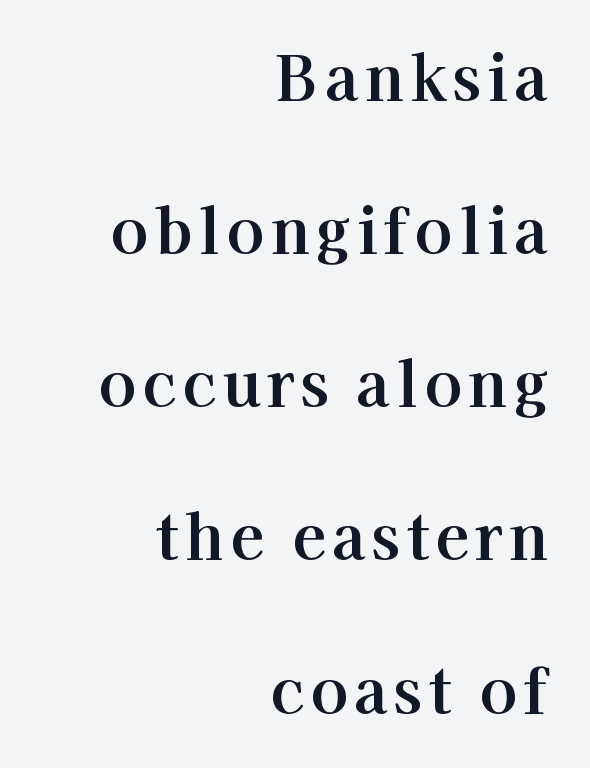
Q: Is the text italic (slanted)? A: No, it is upright.
Q: Is the typeface a serif or a sans-serif typeface? A: Serif.
Q: Is the text underlined? A: No.
Q: How is the paragraph aligned? A: Right-aligned.
Q: Is the spacing between lines tight, normal or loose? A: Loose.
Q: Width (condensed, normal, or wide)? A: Normal.
Q: Stroke contrast? A: High.
Q: x-height? A: Medium.
Q: Monospaced? A: No.
